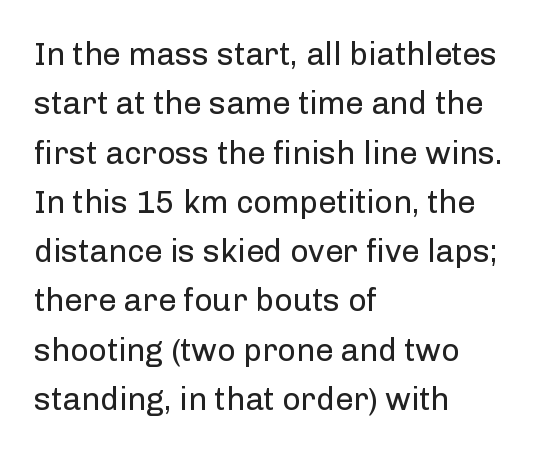
A quiet, ordinary-to-light weight characterises the typeface. These lines are rendered in a variable-pitch font. These lines keep a tight, regular rhythm from letter to letter. The characters display no serif detailing; their extremities are plain. Unlike italic type, these characters show no tilt at all.
